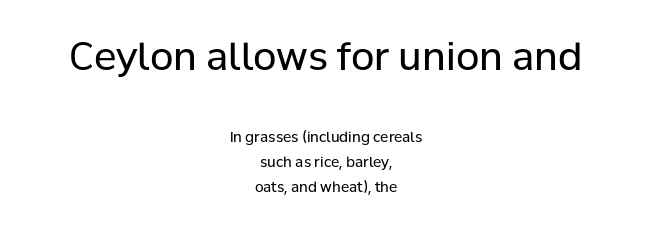
Q: Is the text bold? A: No.
Q: Is the text italic (slanted)? A: No, it is upright.
Q: Is the typeface a serif or a sans-serif typeface? A: Sans-serif.
Q: Is the text underlined? A: No.
Q: How is the paragraph aligned? A: Centered.
Q: Is the spacing between letters normal or unusually wide? A: Normal.
Q: Which block of text is set in a larger size, the first (top) or the second (bottom)? A: The first (top) one.
Q: Width (condensed, normal, or wide)? A: Normal.
Q: Stroke contrast? A: Low.
Q: x-height? A: Medium.
Q: Monospaced? A: No.
